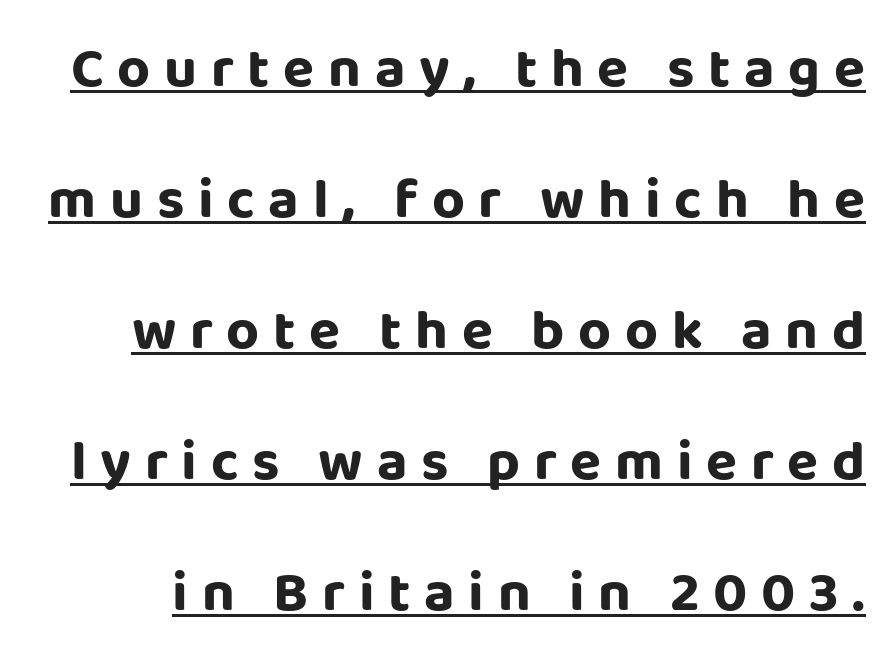
{"serif": "no", "italic": "no", "bold": "yes", "weight": "bold", "width": "normal", "stroke_contrast": "low", "x_height": "large", "monospaced": "no", "underline": "yes", "line_spacing": "loose", "line_spacing_ratio": 2.3, "letter_spacing": "wide", "letter_spacing_em": 0.24, "glyph_px": 57}
